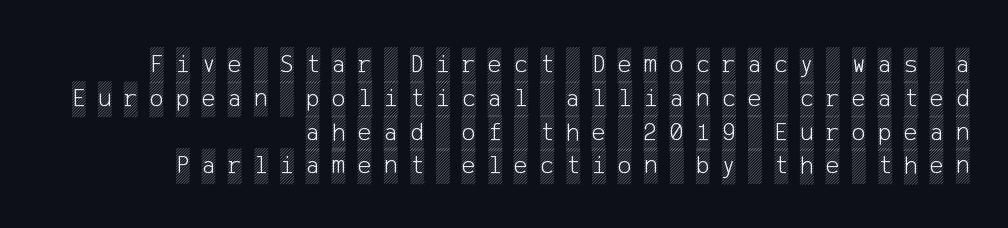
{"italic": "no", "underline": "no", "align": "right", "line_spacing": "normal", "line_spacing_ratio": 1.3, "letter_spacing": "wide", "letter_spacing_em": 0.47, "glyph_px": 26}
